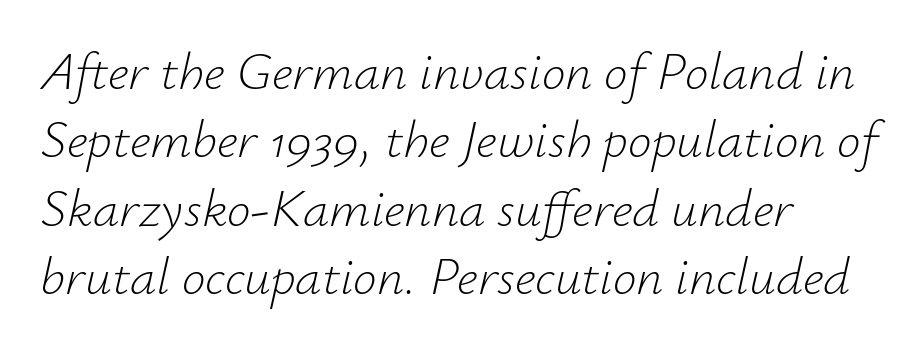
The image shows 53 px light type, italic (leaning right); set left-aligned, normal line spacing (1.29x), normal letter spacing, not underlined; low stroke contrast and a small x-height.
